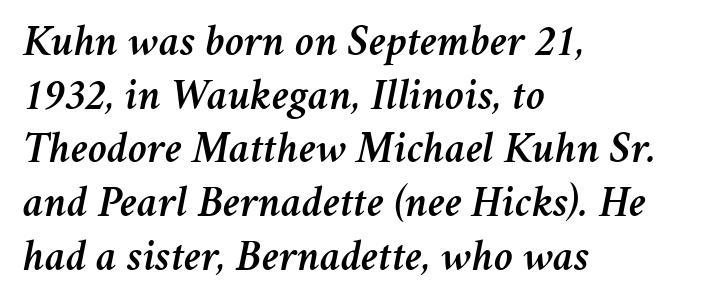
Q: Is the text italic (slanted)? A: Yes, it leans right by about 11 degrees.
Q: Is the text underlined? A: No.
Q: How is the paragraph aligned? A: Left-aligned.
Q: Is the spacing between letters normal or unusually wide? A: Normal.
Q: Width (condensed, normal, or wide)? A: Normal.
Q: Stroke contrast? A: Medium.
Q: x-height? A: Medium.
Q: Monospaced? A: No.
